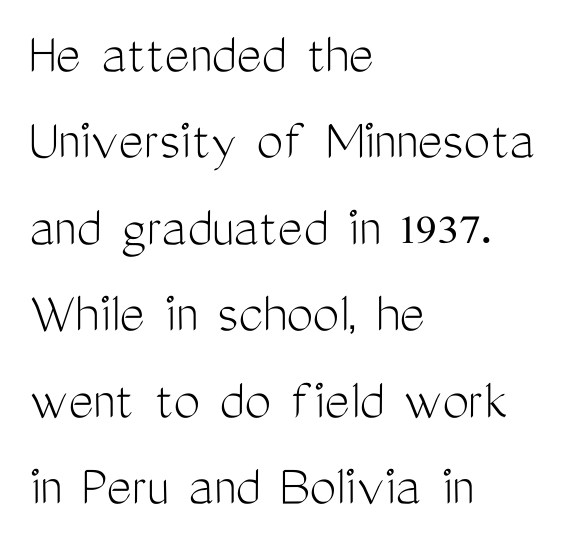
The specimen omits any rule beneath the text block's lines. When letters stand straight like this, we call the style roman or upright. Each line starts at the same left margin while the right side varies. One glance says typical: line gaps are just what's usual. Character widths vary here, with narrow letters taking less room than wide ones. Stroke thickness stays within the range of a standard reading face or lighter.
